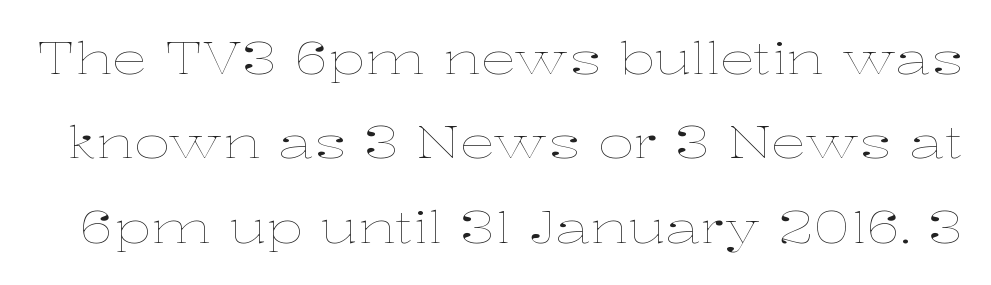
Q: Is the text bold? A: No.
Q: Is the text italic (slanted)? A: No, it is upright.
Q: Is the text underlined? A: No.
Q: Is the spacing between letters normal or unusually wide? A: Normal.
Q: Is the spacing between lines tight, normal or loose? A: Loose.
Q: Width (condensed, normal, or wide)? A: Wide.
Q: Stroke contrast? A: Low.
Q: x-height? A: Medium.
Q: Monospaced? A: No.
